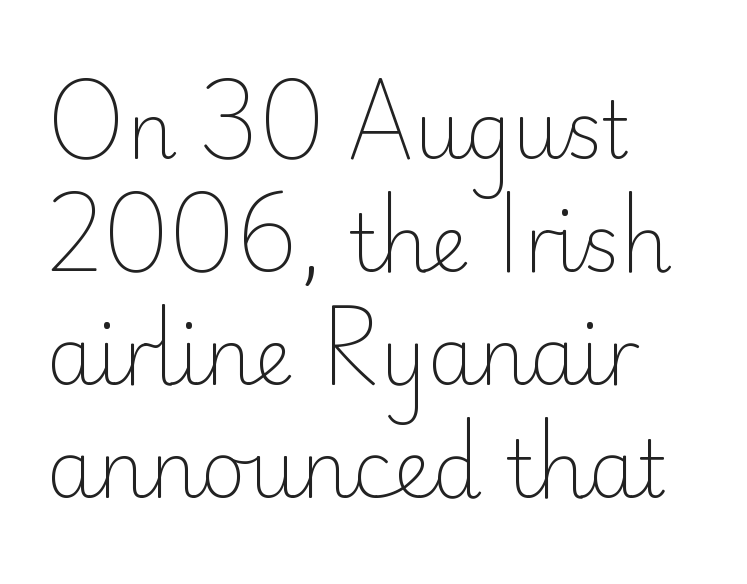
Q: Is the text bold? A: No.
Q: Is the text italic (slanted)? A: No, it is upright.
Q: Is the typeface a serif or a sans-serif typeface? A: Sans-serif.
Q: Is the text underlined? A: No.
Q: How is the paragraph aligned? A: Left-aligned.
Q: Is the spacing between letters normal or unusually wide? A: Normal.
Q: Is the spacing between lines tight, normal or loose? A: Normal.
Q: Width (condensed, normal, or wide)? A: Normal.
Q: Stroke contrast? A: Low.
Q: x-height? A: Small.
Q: Monospaced? A: No.
